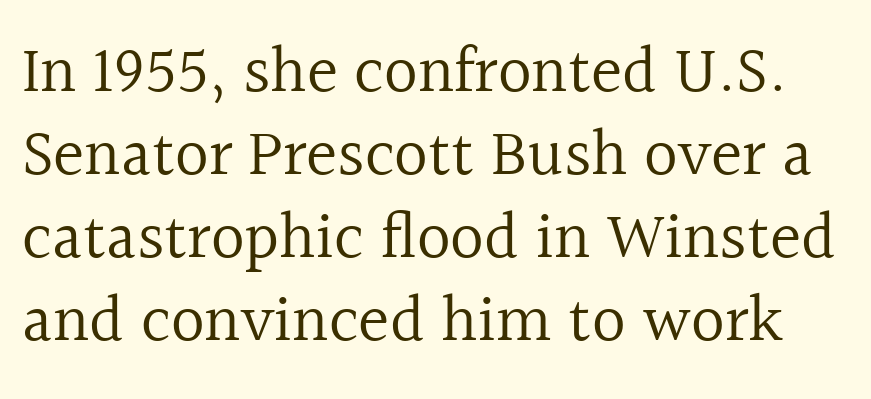
Vertical strokes here are truly vertical. Character widths vary here, with narrow letters taking less room than wide ones. Interline gaps are of average width in this sample. The typeface has the unassuming heft of standard copy or less. Honestly, the letter spacing is just normal — you wouldn't notice it.
